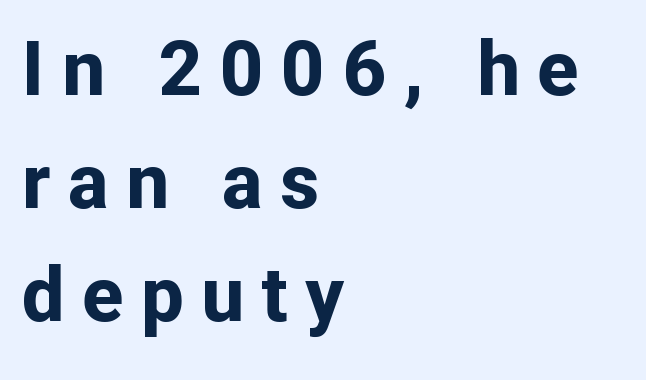
Q: Is the text bold? A: Yes.
Q: Is the text italic (slanted)? A: No, it is upright.
Q: Is the typeface a serif or a sans-serif typeface? A: Sans-serif.
Q: Is the text underlined? A: No.
Q: How is the paragraph aligned? A: Left-aligned.
Q: Is the spacing between letters normal or unusually wide? A: Unusually wide.
Q: Is the spacing between lines tight, normal or loose? A: Normal.
Q: Width (condensed, normal, or wide)? A: Normal.
Q: Stroke contrast? A: Low.
Q: x-height? A: Medium.
Q: Monospaced? A: No.
